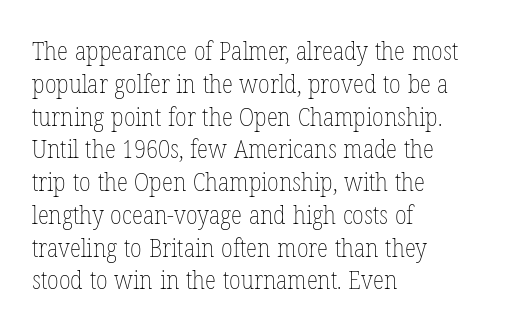
The image shows 26 px text type, upright; set left-aligned, normal line spacing (1.26x), normal letter spacing, not underlined.
